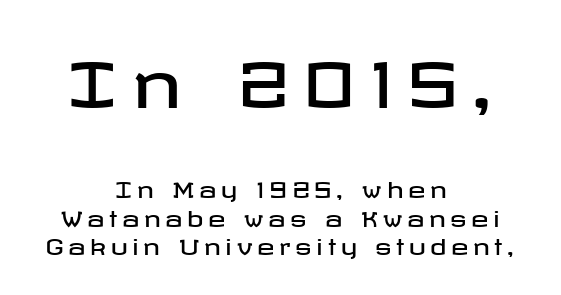
{"serif": "no", "italic": "no", "width": "wide", "stroke_contrast": "low", "x_height": "medium", "underline": "no", "align": "center", "line_spacing": "normal", "line_spacing_ratio": 1.35, "letter_spacing": "wide", "letter_spacing_em": 0.22, "larger_block": "first", "size_ratio": 2.95, "glyph_px": 62}
